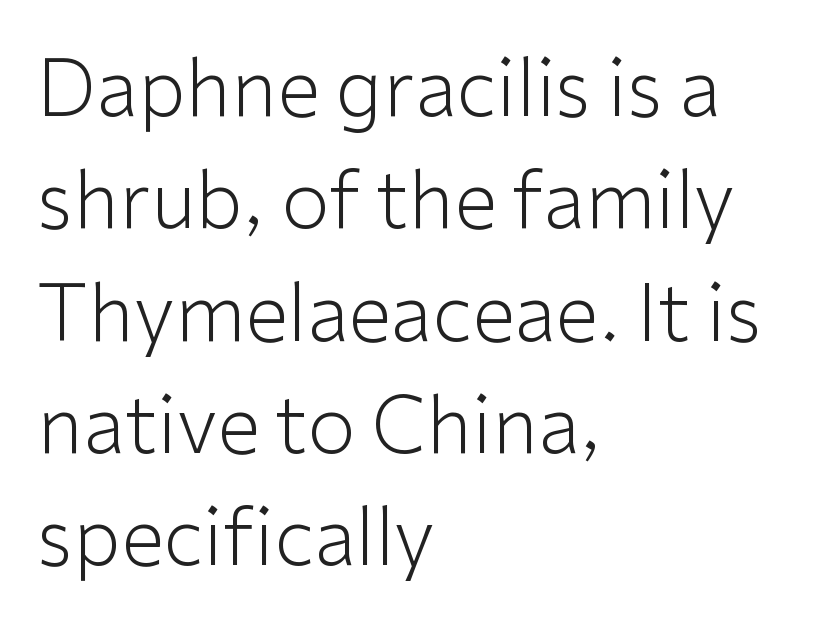
All the whitespace from short lines collects on the right. Upright lettering throughout. Letterform terminals end flat and unadorned throughout the passage. These glyphs show unthickened strokes, regular width or finer.
